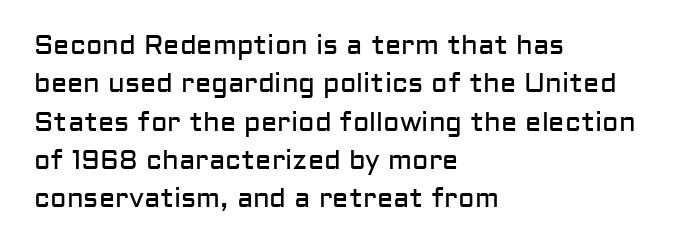
Every row of glyphs begins at an identical x-position on the left. A roman cut, with each character standing at attention. Does the leading feel generous? No, just average. The tracking reads as untouched default to a designer's eye.
